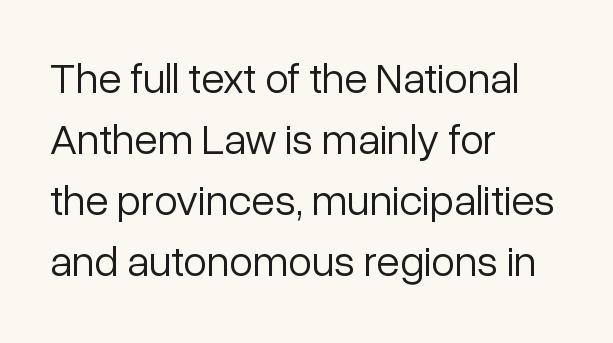
The image shows 43 px light sans-serif type, upright; set left-aligned, normal line spacing (1.42x), normal letter spacing, not underlined; low stroke contrast and a medium x-height.
